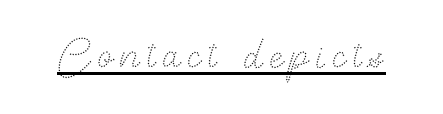
The image shows 55 px thin type; set underlined; medium stroke contrast and a small x-height.
